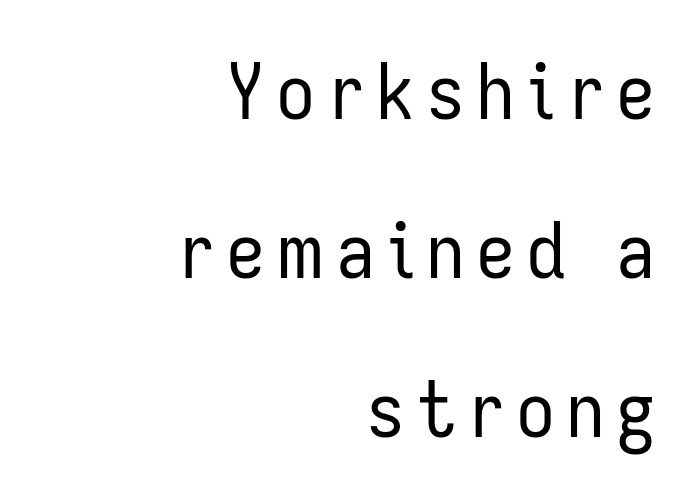
Q: Is the text bold? A: No.
Q: Is the text italic (slanted)? A: No, it is upright.
Q: Is the typeface a serif or a sans-serif typeface? A: Sans-serif.
Q: Is the text underlined? A: No.
Q: How is the paragraph aligned? A: Right-aligned.
Q: Is the spacing between lines tight, normal or loose? A: Loose.
Q: Width (condensed, normal, or wide)? A: Condensed.
Q: Stroke contrast? A: Low.
Q: x-height? A: Medium.
Q: Monospaced? A: No.
